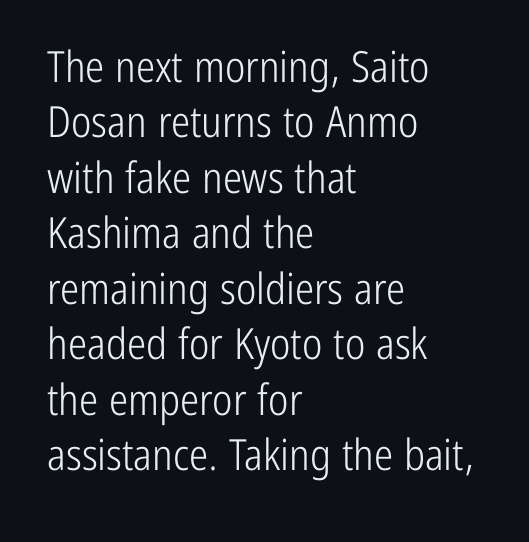
The image shows 43 px light, condensed sans-serif type, upright; set left-aligned, normal line spacing (1.29x), normal letter spacing, not underlined; low stroke contrast and a medium x-height.
